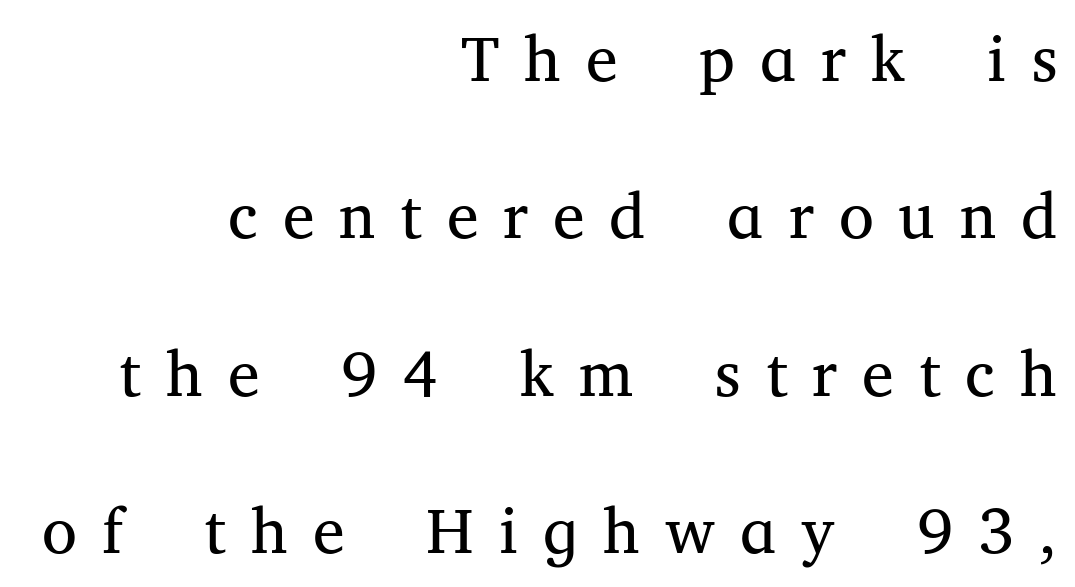
The image shows 64 px regular-weight serif type, upright; set right-aligned, loose line spacing (2.46x), unusually wide letter spacing (+0.39 em), not underlined; medium stroke contrast and a medium x-height.
